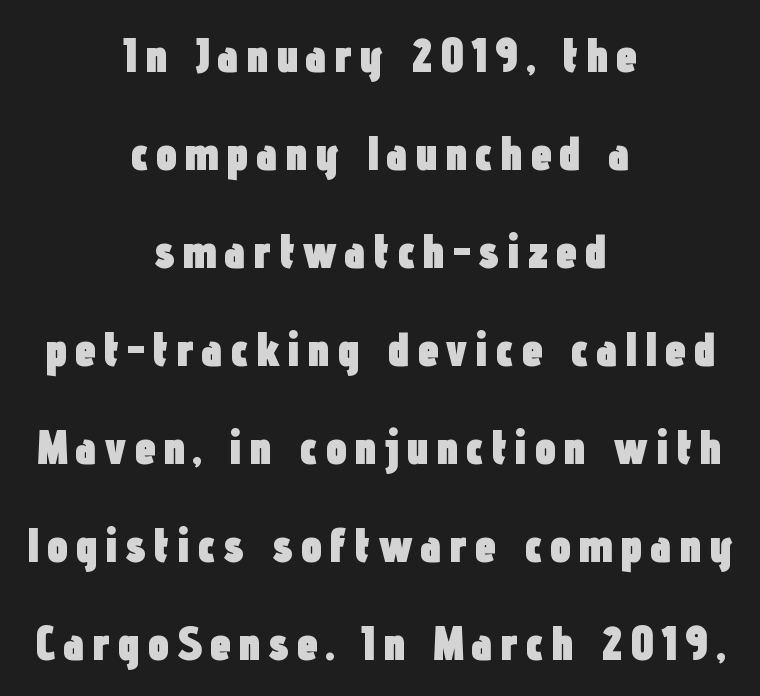
The image shows 49 px heavy, condensed sans-serif type, upright; set centered, loose line spacing (2.0x), not underlined; low stroke contrast and a medium x-height.
